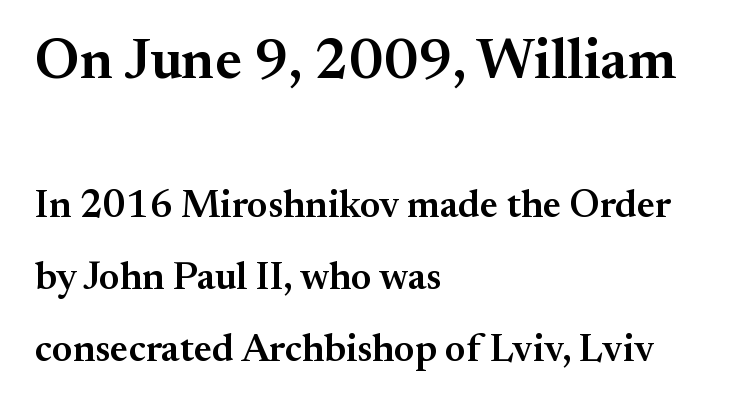
Q: Is the text bold? A: Semi-bold.
Q: Is the text italic (slanted)? A: No, it is upright.
Q: Is the typeface a serif or a sans-serif typeface? A: Serif.
Q: Is the text underlined? A: No.
Q: How is the paragraph aligned? A: Left-aligned.
Q: Is the spacing between letters normal or unusually wide? A: Normal.
Q: Which block of text is set in a larger size, the first (top) or the second (bottom)? A: The first (top) one.
Q: Width (condensed, normal, or wide)? A: Normal.
Q: Stroke contrast? A: Medium.
Q: x-height? A: Small.
Q: Monospaced? A: No.
